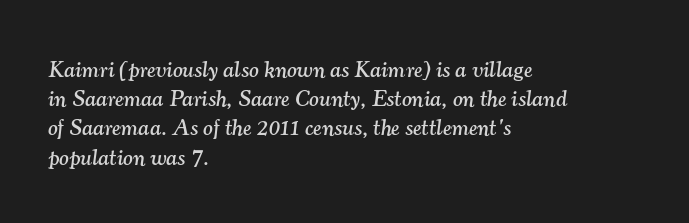
Q: Is the text italic (slanted)? A: Yes, it leans right by about 7 degrees.
Q: Is the text underlined? A: No.
Q: How is the paragraph aligned? A: Left-aligned.
Q: Is the spacing between letters normal or unusually wide? A: Normal.
Q: Is the spacing between lines tight, normal or loose? A: Normal.
